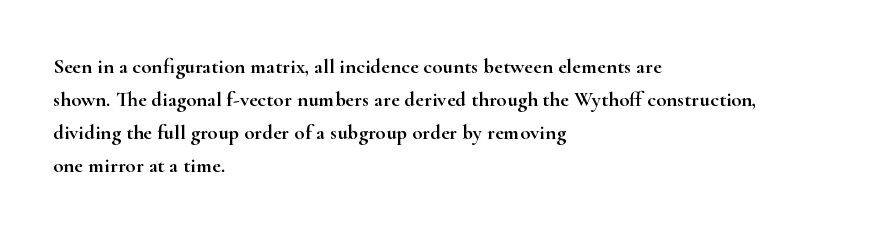
Do the letters lean? They stand straight. You could call the tracking neutral — neither tight nor loose. The passage shown is not underscored anywhere. The ragged edge is on the right, which tells us the setting is flush left. Students, observe: this is what conventionally led text looks like.
